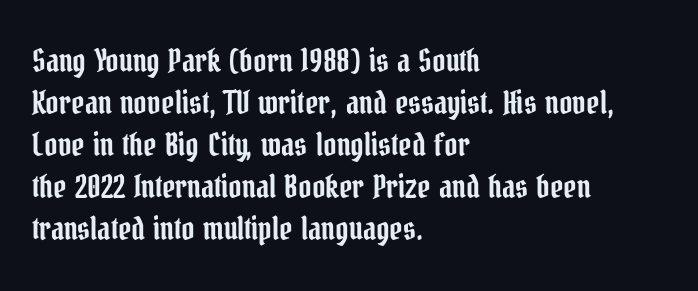
{"serif": "yes", "italic": "no", "width": "condensed", "stroke_contrast": "low", "x_height": "medium", "monospaced": "no", "underline": "no", "align": "left", "line_spacing": "normal", "line_spacing_ratio": 1.31, "letter_spacing": "normal", "letter_spacing_em": 0.0, "glyph_px": 32}
